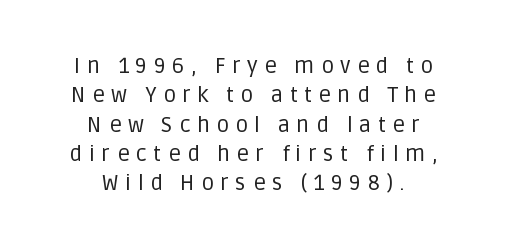
Q: Is the text bold? A: No.
Q: Is the text italic (slanted)? A: No, it is upright.
Q: Is the text underlined? A: No.
Q: How is the paragraph aligned? A: Centered.
Q: Is the spacing between letters normal or unusually wide? A: Unusually wide.
Q: Is the spacing between lines tight, normal or loose? A: Normal.
